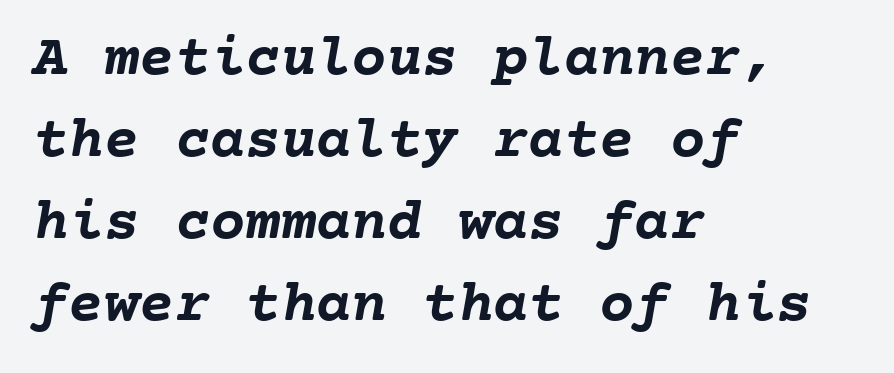
{"bold": "yes", "weight": "semibold", "width": "normal", "stroke_contrast": "low", "x_height": "medium", "monospaced": "yes", "underline": "no", "align": "left", "line_spacing": "normal", "line_spacing_ratio": 1.39, "letter_spacing": "normal", "letter_spacing_em": 0.0, "glyph_px": 59}
